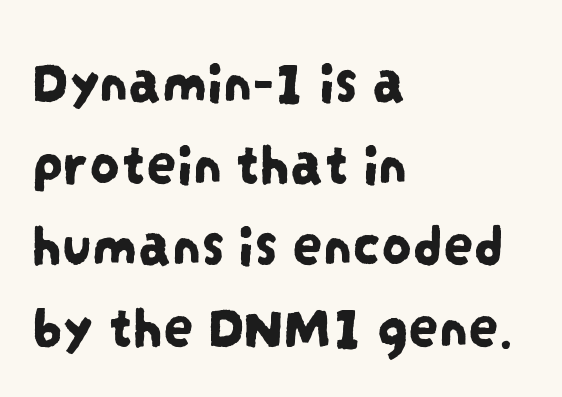
{"serif": "no", "width": "condensed", "stroke_contrast": "low", "x_height": "large", "monospaced": "no", "underline": "no", "align": "left", "line_spacing": "normal", "line_spacing_ratio": 1.36, "letter_spacing": "normal", "letter_spacing_em": 0.0, "glyph_px": 60}
